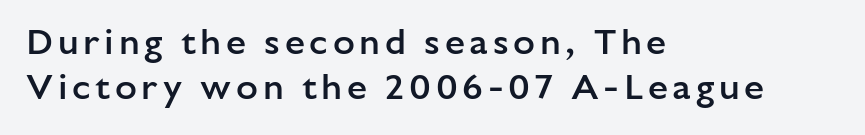
{"serif": "no", "italic": "no", "bold": "semi", "weight": "semibold", "width": "normal", "stroke_contrast": "low", "x_height": "medium", "monospaced": "no", "underline": "no", "align": "left", "line_spacing": "normal", "line_spacing_ratio": 1.26, "glyph_px": 36}
